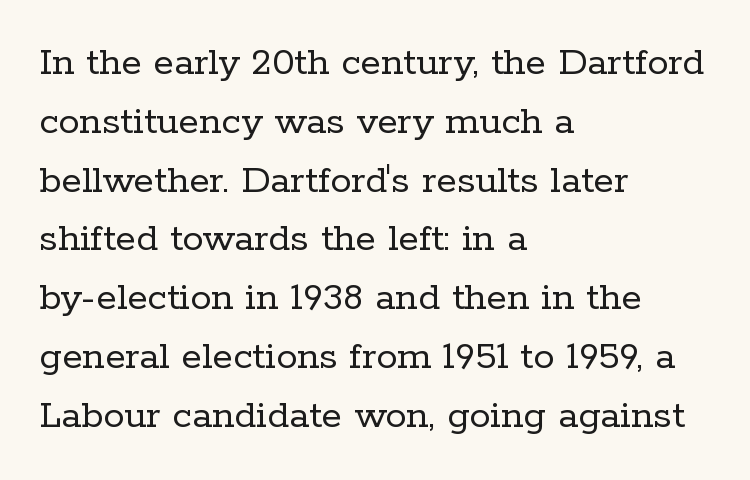
Q: Is the text bold? A: No.
Q: Is the text italic (slanted)? A: No, it is upright.
Q: Is the typeface a serif or a sans-serif typeface? A: Serif.
Q: Is the text underlined? A: No.
Q: How is the paragraph aligned? A: Left-aligned.
Q: Is the spacing between letters normal or unusually wide? A: Normal.
Q: Is the spacing between lines tight, normal or loose? A: Normal.
Q: Width (condensed, normal, or wide)? A: Normal.
Q: Stroke contrast? A: Low.
Q: x-height? A: Medium.
Q: Monospaced? A: No.
